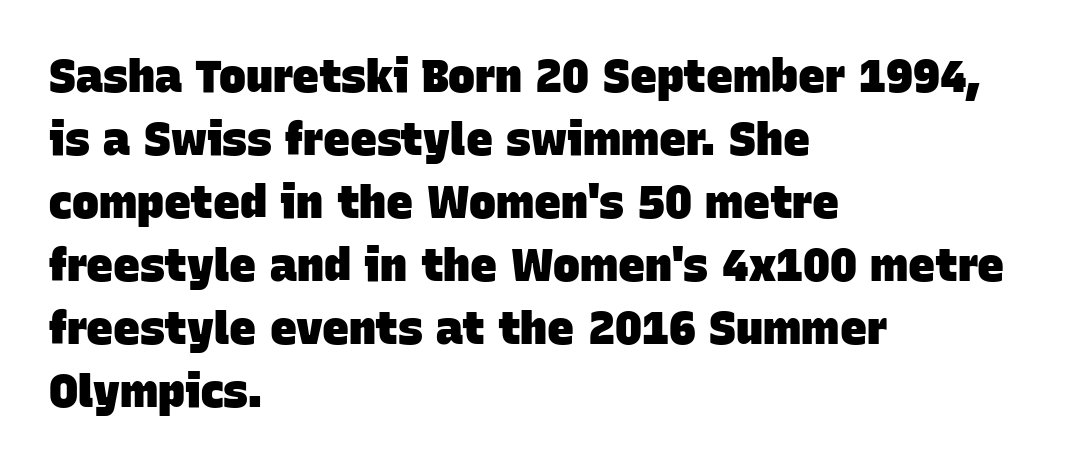
{"serif": "no", "bold": "yes", "weight": "heavy", "width": "normal", "stroke_contrast": "low", "x_height": "large", "monospaced": "no", "underline": "no", "align": "left", "line_spacing": "normal", "line_spacing_ratio": 1.4, "letter_spacing": "normal", "letter_spacing_em": 0.0, "glyph_px": 45}
